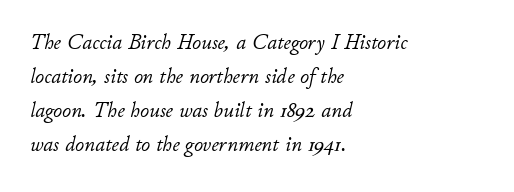
{"italic": "yes", "lean": "right", "slant_degrees": 11, "bold": "no", "underline": "no", "align": "left", "line_spacing": "normal", "line_spacing_ratio": 1.55, "letter_spacing": "normal", "letter_spacing_em": 0.0, "glyph_px": 22}
